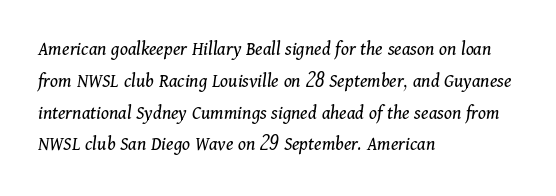
The image shows 20 px text type, italic (leaning right); set left-aligned, normal line spacing (1.59x), normal letter spacing, not underlined.
